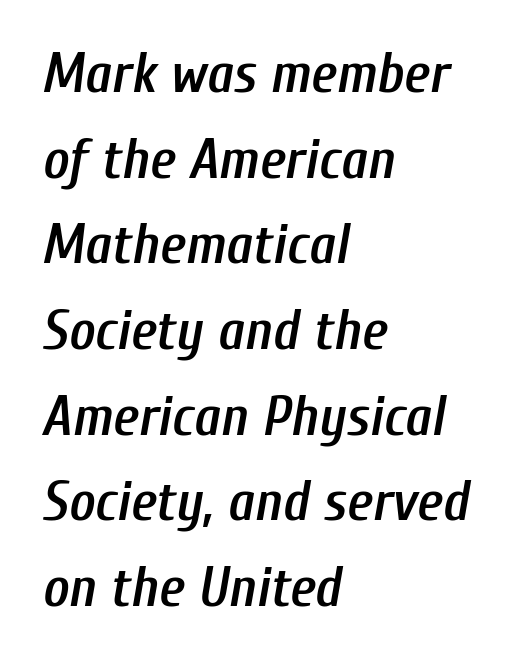
The rendering uses a moderate line-height, typical for paragraphs. Tracking here is standard; glyphs follow each other at the usual distance. The words here are not underlined. Note the varied advance widths — an 'i' is clearly narrower than an 'm'. Italic: yes, the glyphs are oblique.
